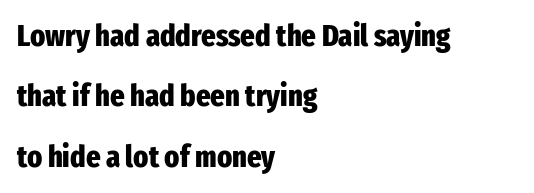
{"serif": "no", "italic": "no", "bold": "yes", "weight": "heavy", "width": "condensed", "stroke_contrast": "low", "x_height": "medium", "monospaced": "no", "underline": "no", "align": "left", "line_spacing": "loose", "line_spacing_ratio": 1.95, "letter_spacing": "normal", "letter_spacing_em": 0.0, "glyph_px": 31}
